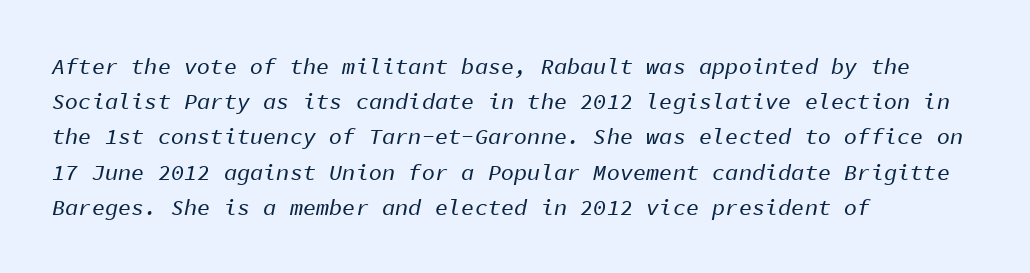
The image shows 22 px text type, italic (leaning right); set left-aligned, normal line spacing (1.6x), normal letter spacing, not underlined.
